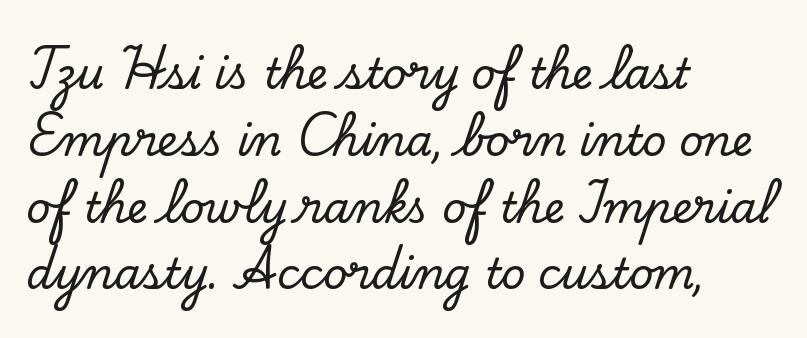
Successive baselines arrive at the customary interval. The baseline area is clear. Here the glyphs are tracked normally, forming tight word shapes. The letters advance in unequal steps, a hallmark of proportional type.
